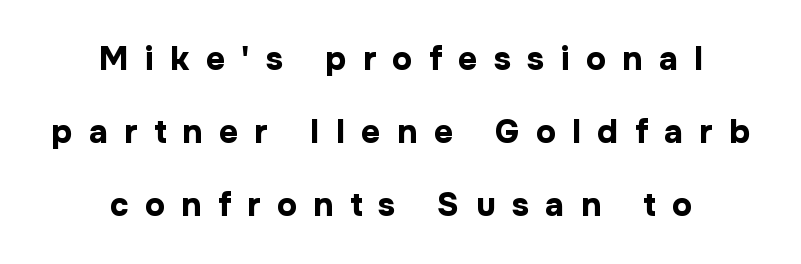
The image shows 33 px bold sans-serif type, upright; set centered, loose line spacing (2.21x), unusually wide letter spacing (+0.5 em), not underlined; low stroke contrast and a medium x-height.
